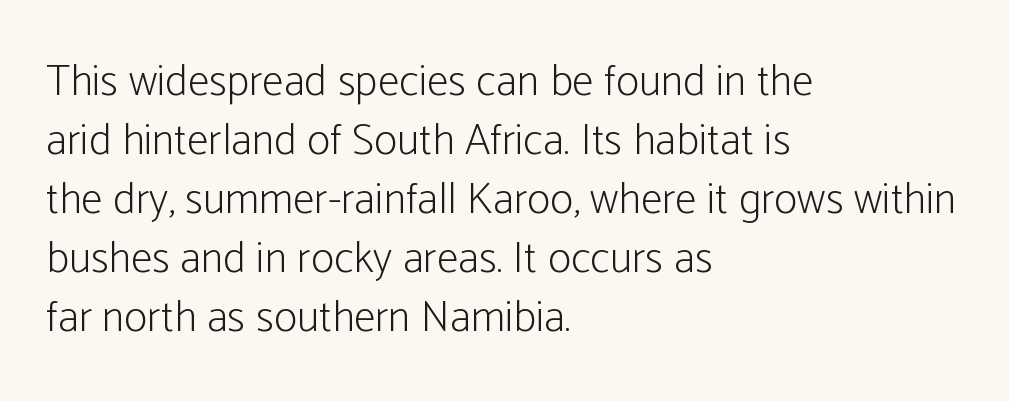
Q: Is the text bold? A: No.
Q: Is the text italic (slanted)? A: No, it is upright.
Q: Is the typeface a serif or a sans-serif typeface? A: Sans-serif.
Q: Is the text underlined? A: No.
Q: How is the paragraph aligned? A: Left-aligned.
Q: Is the spacing between letters normal or unusually wide? A: Normal.
Q: Is the spacing between lines tight, normal or loose? A: Normal.
Q: Width (condensed, normal, or wide)? A: Condensed.
Q: Stroke contrast? A: Low.
Q: x-height? A: Medium.
Q: Monospaced? A: No.
